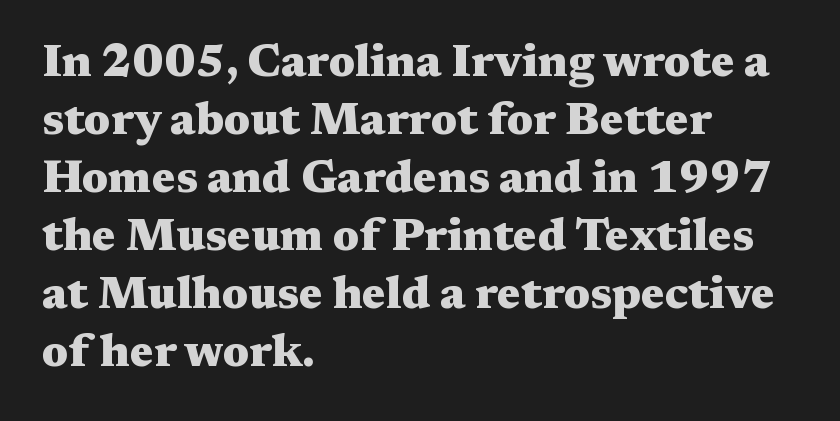
Heft: maximum for text — a bold. Line beginnings align vertically; line endings do not. Underline: absent. Spacing between characters is what you'd get straight out of the box. Italic? Not at all — the glyphs are vertical. I'd call this a serif setting — the letters wear small feet.
